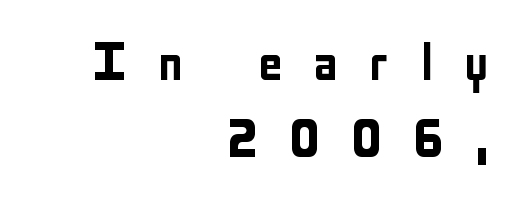
Q: Is the text italic (slanted)? A: No, it is upright.
Q: Is the typeface a serif or a sans-serif typeface? A: Sans-serif.
Q: Is the text underlined? A: No.
Q: How is the paragraph aligned? A: Right-aligned.
Q: Is the spacing between letters normal or unusually wide? A: Unusually wide.
Q: Is the spacing between lines tight, normal or loose? A: Normal.
Q: Width (condensed, normal, or wide)? A: Condensed.
Q: Stroke contrast? A: Low.
Q: x-height? A: Medium.
Q: Monospaced? A: No.
